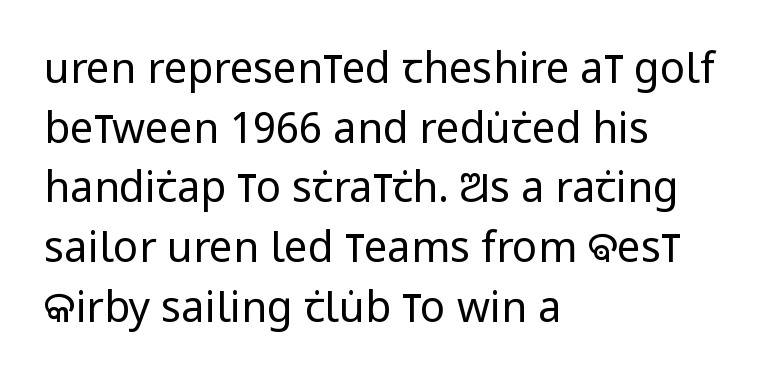
{"serif": "no", "italic": "no", "bold": "no", "weight": "regular", "width": "condensed", "stroke_contrast": "low", "x_height": "large", "monospaced": "no", "underline": "no", "align": "left", "line_spacing": "normal", "line_spacing_ratio": 1.42, "letter_spacing": "normal", "letter_spacing_em": 0.0, "glyph_px": 42}
